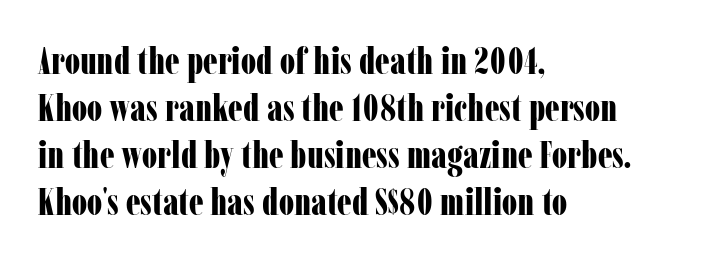
The passage shown is typed in a proportional face where columns would drift. How are the letters spaced? Ordinarily, with no added tracking. Characters remain perfectly vertical along every line. Horizontal bands of white between lines are of average thickness.
